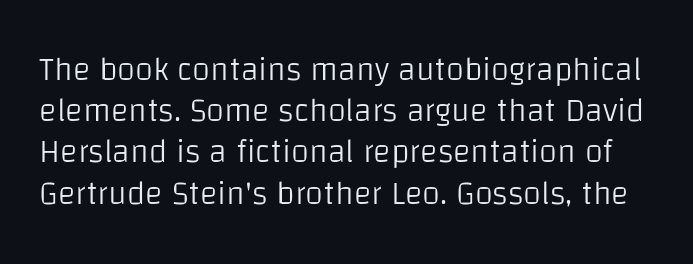
Unbolded letterforms with no extra heft. Compared with typical body copy, the letter spacing here is the same. Baseline-to-baseline distance is the conventional proportion of letter height. Notice how the stems are strictly vertical — no italics here. Observe the absence of serifs on each vertical stroke in this sample.
